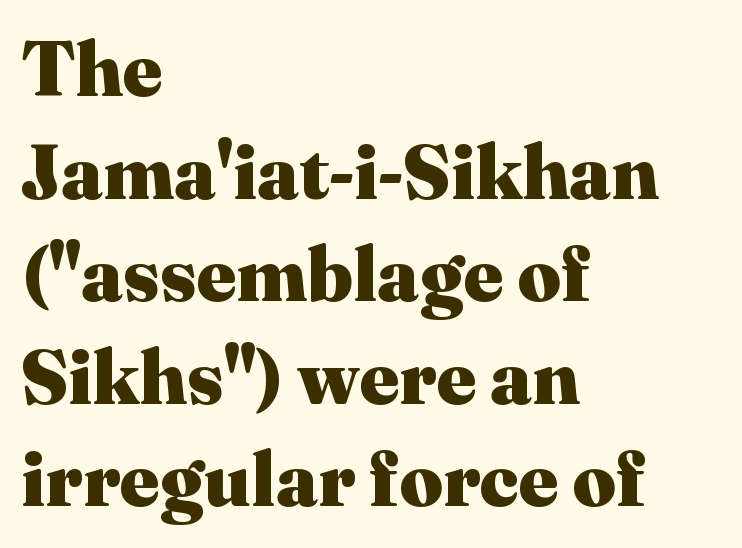
{"serif": "yes", "italic": "no", "bold": "yes", "weight": "heavy", "width": "normal", "stroke_contrast": "medium", "x_height": "medium", "monospaced": "no", "underline": "no", "align": "left", "line_spacing": "normal", "line_spacing_ratio": 1.35, "letter_spacing": "normal", "letter_spacing_em": 0.0, "glyph_px": 76}
